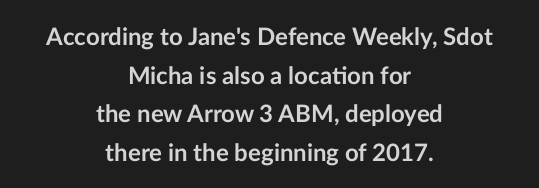
The whitespace from short lines is split evenly between both sides. Its strokes are broad and dark, the hallmark of bold type. The rows are spaced the way most documents space them. The lettering holds an erect, upright posture throughout.
